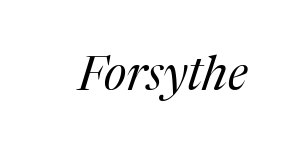
Q: Is the text bold? A: No.
Q: Is the text italic (slanted)? A: Yes, it leans right by about 17 degrees.
Q: Is the typeface a serif or a sans-serif typeface? A: Serif.
Q: Is the text underlined? A: No.
Q: Is the spacing between letters normal or unusually wide? A: Normal.
Q: Width (condensed, normal, or wide)? A: Normal.
Q: Stroke contrast? A: Medium.
Q: x-height? A: Medium.
Q: Monospaced? A: No.
